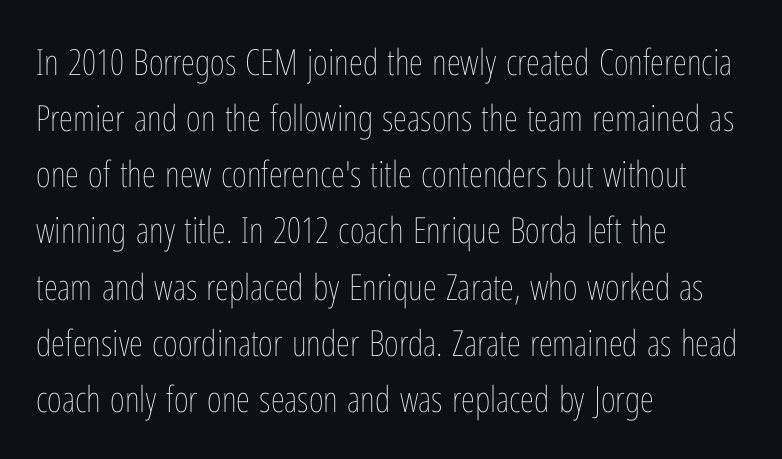
The image shows 36 px thin, condensed type, upright; set left-aligned, normal line spacing (1.56x), normal letter spacing, not underlined; low stroke contrast and a medium x-height.
